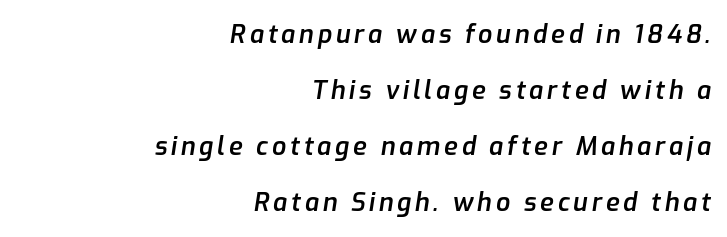
Italic: yes, the glyphs are oblique. Decoration check: the copy has no underline. Vertically, the passage feels expansive, rows floating well apart. A student would call this right alignment; a typographer would say flush right, rag left. I'd describe the lettering as semibold — firm but not a full bold.
